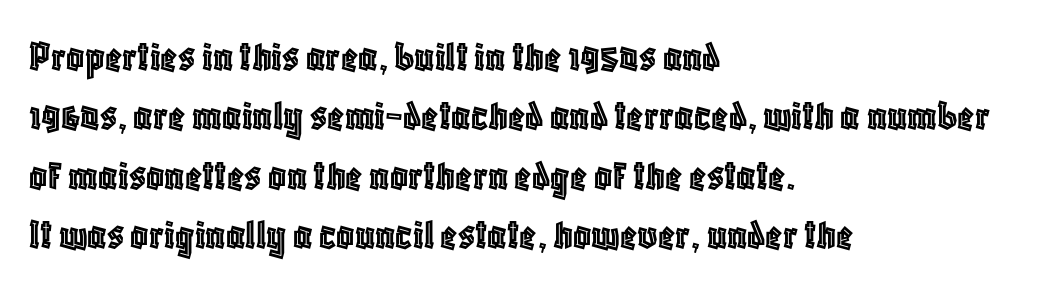
This rendering uses left alignment, leaving the right contour irregular. This sample has the flowing, uneven cadence of proportional lettering. Characters follow at the spacing the type designer built in. Rule under the text: the space is simply empty. In terms of posture, this sample is upright. These lines sit exactly where default settings would place them.
